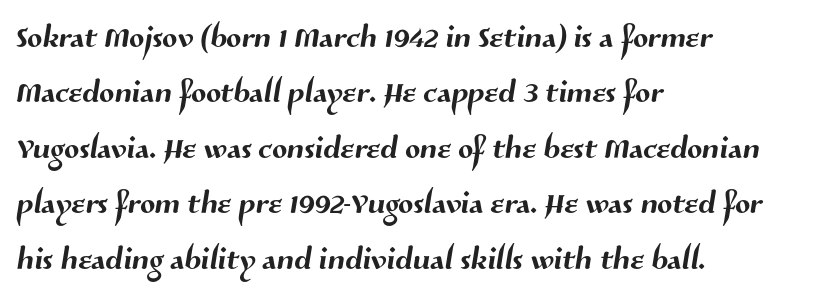
{"serif": "no", "width": "normal", "stroke_contrast": "medium", "x_height": "medium", "monospaced": "no", "underline": "no", "align": "left", "line_spacing": "normal", "line_spacing_ratio": 1.26, "letter_spacing": "normal", "letter_spacing_em": 0.0, "glyph_px": 44}
